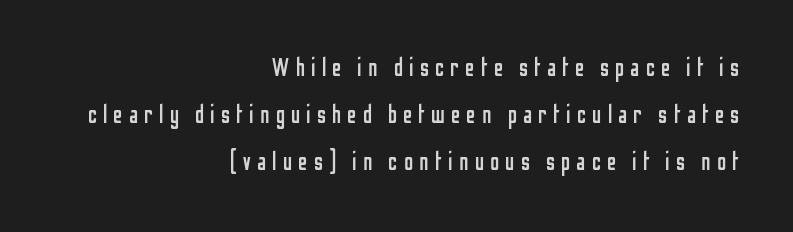
The letterforms stand isolated, each surrounded by extra space. The weight would be labelled regular, book, light, or lighter still. This rendering features lettering with no underline. Posture: upright roman. Short and long lines alike share a common ending point at right.
